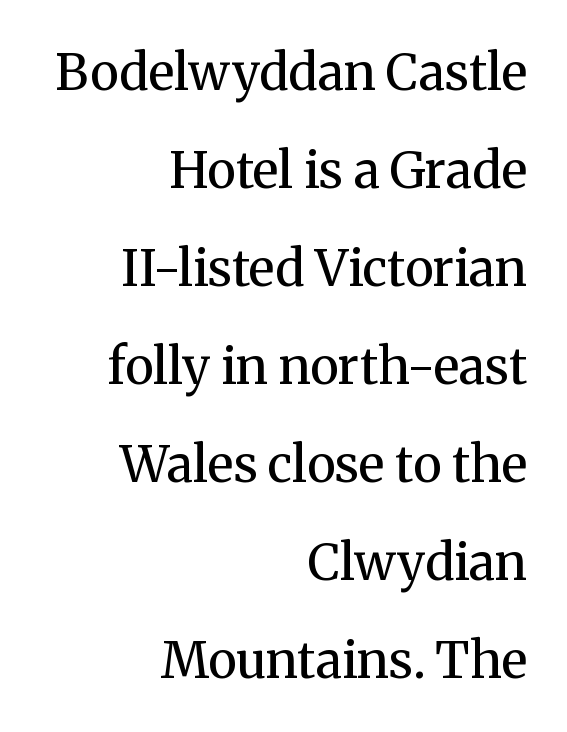
Q: Is the text bold? A: No.
Q: Is the text italic (slanted)? A: No, it is upright.
Q: Is the typeface a serif or a sans-serif typeface? A: Serif.
Q: Is the text underlined? A: No.
Q: How is the paragraph aligned? A: Right-aligned.
Q: Is the spacing between letters normal or unusually wide? A: Normal.
Q: Is the spacing between lines tight, normal or loose? A: Loose.
Q: Width (condensed, normal, or wide)? A: Normal.
Q: Stroke contrast? A: Medium.
Q: x-height? A: Medium.
Q: Monospaced? A: No.
